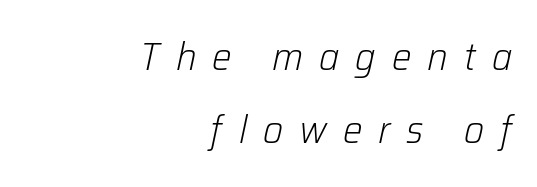
The image shows 39 px light type, italic (leaning right); set right-aligned, line spacing 1.88x, unusually wide letter spacing (+0.41 em), not underlined; low stroke contrast and a medium x-height.
